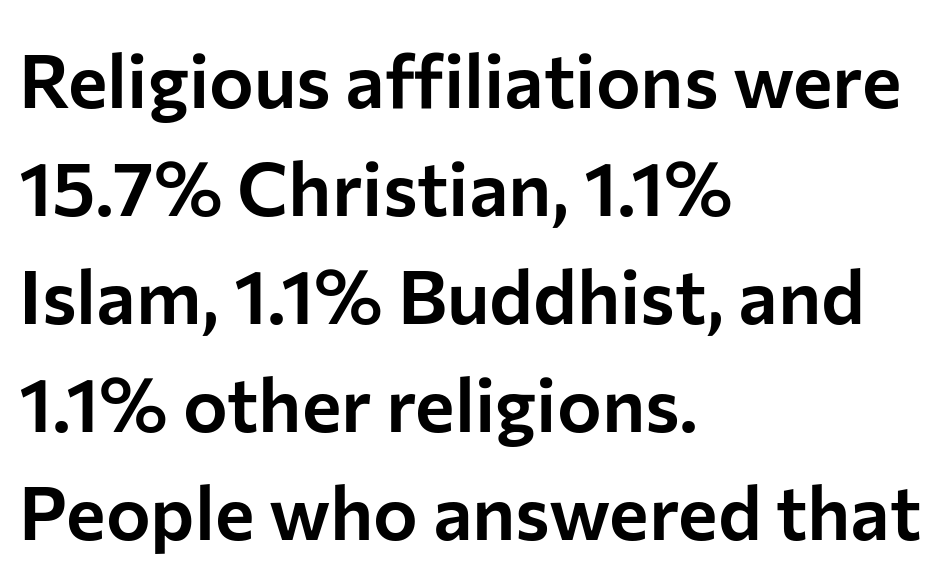
Q: Is the text italic (slanted)? A: No, it is upright.
Q: Is the typeface a serif or a sans-serif typeface? A: Sans-serif.
Q: Is the text underlined? A: No.
Q: How is the paragraph aligned? A: Left-aligned.
Q: Is the spacing between letters normal or unusually wide? A: Normal.
Q: Is the spacing between lines tight, normal or loose? A: Normal.
Q: Width (condensed, normal, or wide)? A: Normal.
Q: Stroke contrast? A: Low.
Q: x-height? A: Medium.
Q: Monospaced? A: No.
